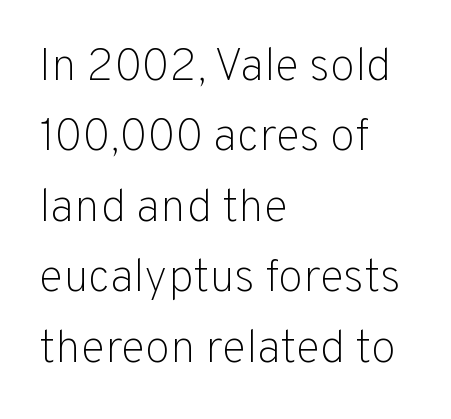
Line spacing here is normal. Weight: regular or lighter. Rendered with straight, roman letterforms. Look at the tracking — it's just the regular setting, nothing added. The space directly below the letters is spotless.
